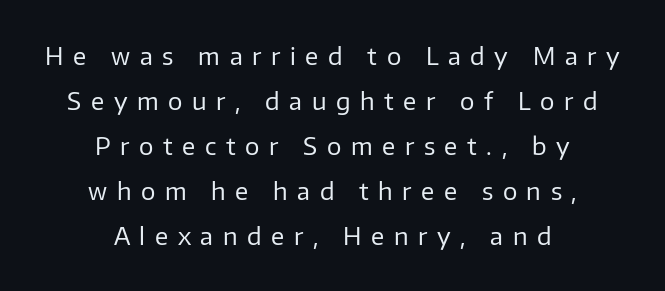
{"italic": "no", "bold": "no", "underline": "no", "align": "center", "line_spacing_ratio": 1.87, "letter_spacing": "wide", "letter_spacing_em": 0.4, "glyph_px": 24}
